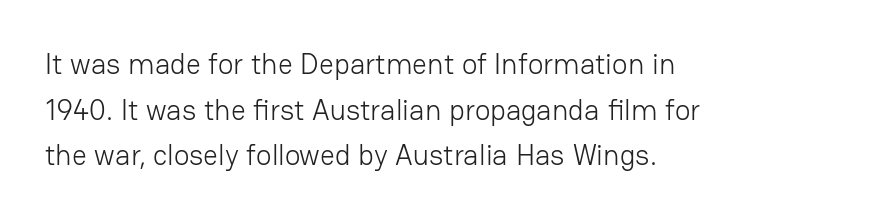
Q: Is the text bold? A: No.
Q: Is the text italic (slanted)? A: No, it is upright.
Q: Is the typeface a serif or a sans-serif typeface? A: Sans-serif.
Q: Is the text underlined? A: No.
Q: How is the paragraph aligned? A: Left-aligned.
Q: Is the spacing between letters normal or unusually wide? A: Normal.
Q: Is the spacing between lines tight, normal or loose? A: Normal.
Q: Width (condensed, normal, or wide)? A: Normal.
Q: Stroke contrast? A: Low.
Q: x-height? A: Medium.
Q: Monospaced? A: No.
